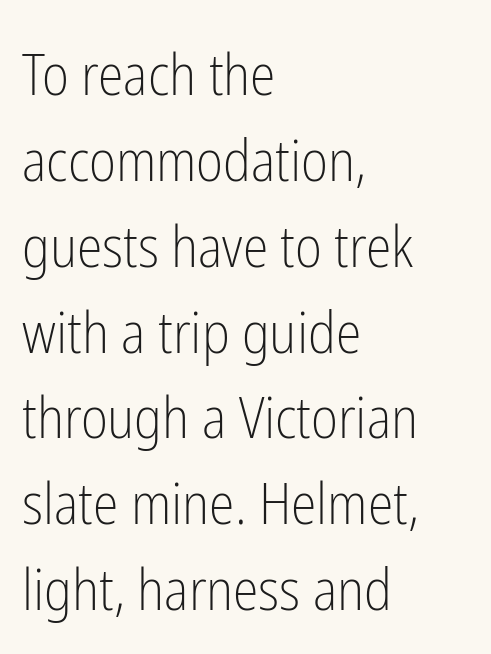
Q: Is the text bold? A: No.
Q: Is the text italic (slanted)? A: No, it is upright.
Q: Is the typeface a serif or a sans-serif typeface? A: Sans-serif.
Q: Is the text underlined? A: No.
Q: How is the paragraph aligned? A: Left-aligned.
Q: Is the spacing between letters normal or unusually wide? A: Normal.
Q: Is the spacing between lines tight, normal or loose? A: Normal.
Q: Width (condensed, normal, or wide)? A: Condensed.
Q: Stroke contrast? A: Low.
Q: x-height? A: Medium.
Q: Monospaced? A: No.
